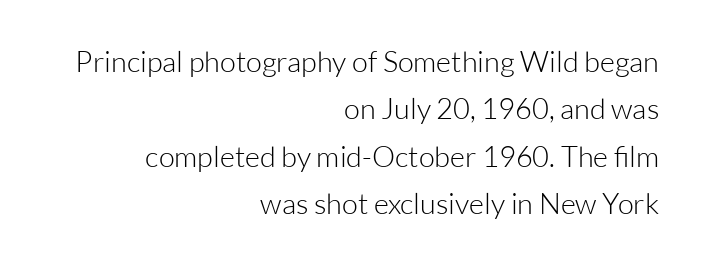
{"serif": "no", "italic": "no", "bold": "no", "weight": "light", "width": "normal", "stroke_contrast": "low", "x_height": "medium", "monospaced": "no", "underline": "no", "align": "right", "line_spacing": "normal", "line_spacing_ratio": 1.63, "letter_spacing": "normal", "letter_spacing_em": 0.0, "glyph_px": 29}
